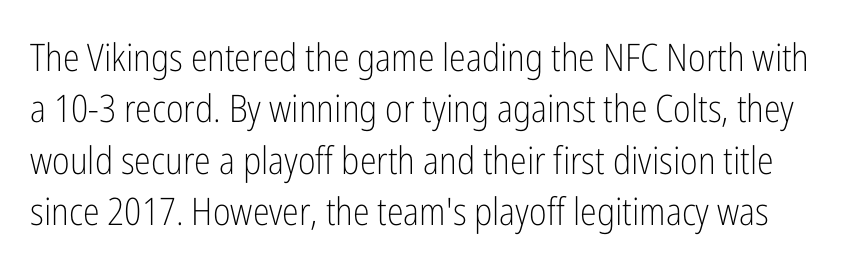
{"serif": "no", "italic": "no", "bold": "no", "weight": "light", "width": "condensed", "stroke_contrast": "low", "x_height": "medium", "monospaced": "no", "underline": "no", "line_spacing": "normal", "line_spacing_ratio": 1.35, "letter_spacing": "normal", "letter_spacing_em": 0.0, "glyph_px": 38}
